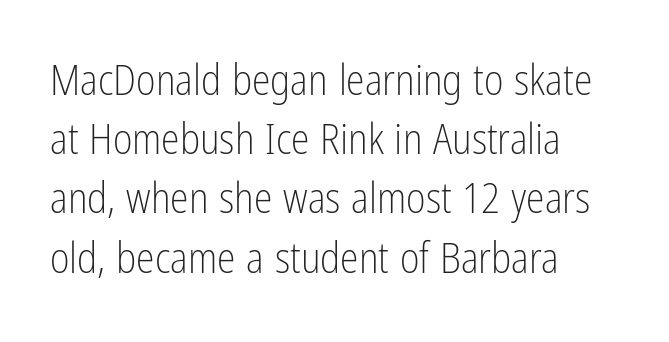
Q: Is the text bold? A: No.
Q: Is the text italic (slanted)? A: No, it is upright.
Q: Is the typeface a serif or a sans-serif typeface? A: Sans-serif.
Q: Is the text underlined? A: No.
Q: How is the paragraph aligned? A: Left-aligned.
Q: Is the spacing between letters normal or unusually wide? A: Normal.
Q: Is the spacing between lines tight, normal or loose? A: Normal.
Q: Width (condensed, normal, or wide)? A: Condensed.
Q: Stroke contrast? A: Low.
Q: x-height? A: Medium.
Q: Monospaced? A: No.
